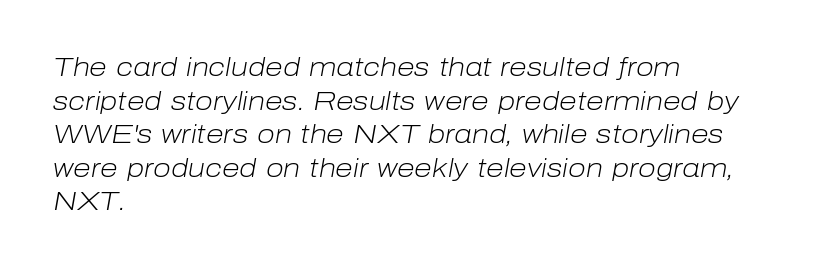
The image shows 26 px text type, italic (leaning right); set left-aligned, normal line spacing (1.29x), normal letter spacing, not underlined.
